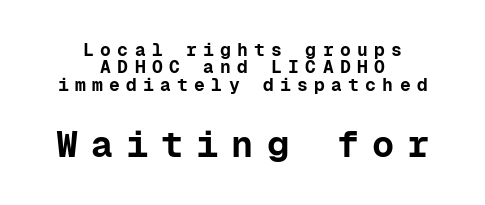
The image shows 37 px bold sans-serif type, upright, monospaced; set centered, tight line spacing (0.97x), unusually wide letter spacing (+0.35 em), not underlined; the second (bottom) block is 2.06x larger; low stroke contrast and a medium x-height.
